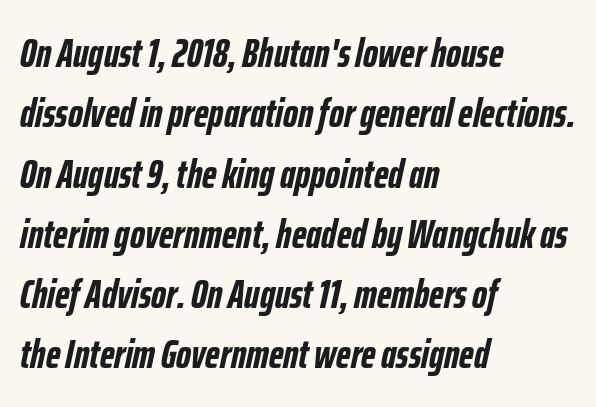
The image shows 41 px semibold, condensed type, italic (leaning right); set left-aligned, normal line spacing (1.47x), normal letter spacing, not underlined; low stroke contrast and a medium x-height.
